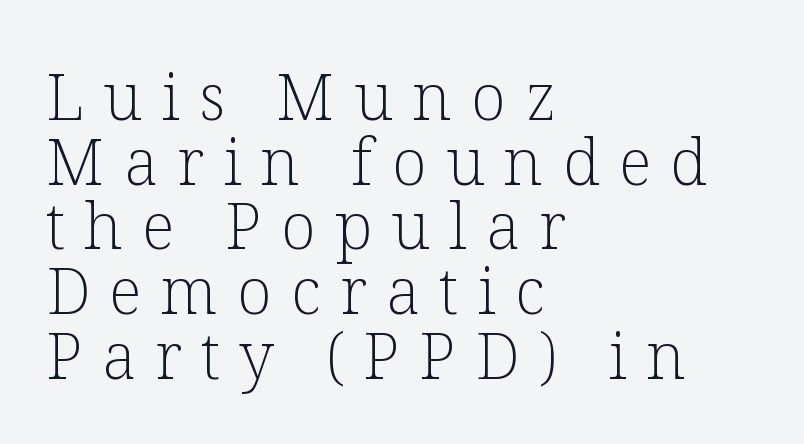
The line-height multiplier appears low, near solid setting. Tracking here is generous; glyphs stand well apart from one another. Are there feet on the stems? There are — it's a serif. Descenders are the only things crossing below the line. You could not count columns in this text — the font is proportionally spaced. No italicization has been applied; the sample stays upright.
